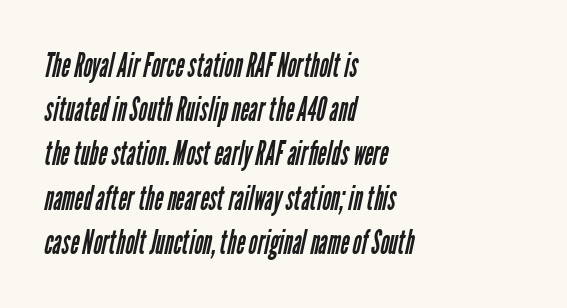
The image shows 34 px regular-weight, condensed sans-serif type; set left-aligned, normal line spacing (1.3x), normal letter spacing, not underlined; low stroke contrast and a medium x-height.
